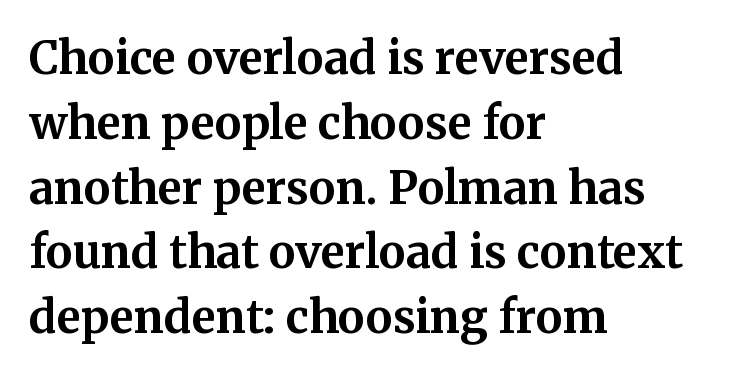
{"serif": "yes", "italic": "no", "bold": "yes", "weight": "bold", "width": "normal", "stroke_contrast": "medium", "x_height": "medium", "monospaced": "no", "underline": "no", "align": "left", "line_spacing": "normal", "line_spacing_ratio": 1.44, "letter_spacing": "normal", "letter_spacing_em": 0.0, "glyph_px": 45}
